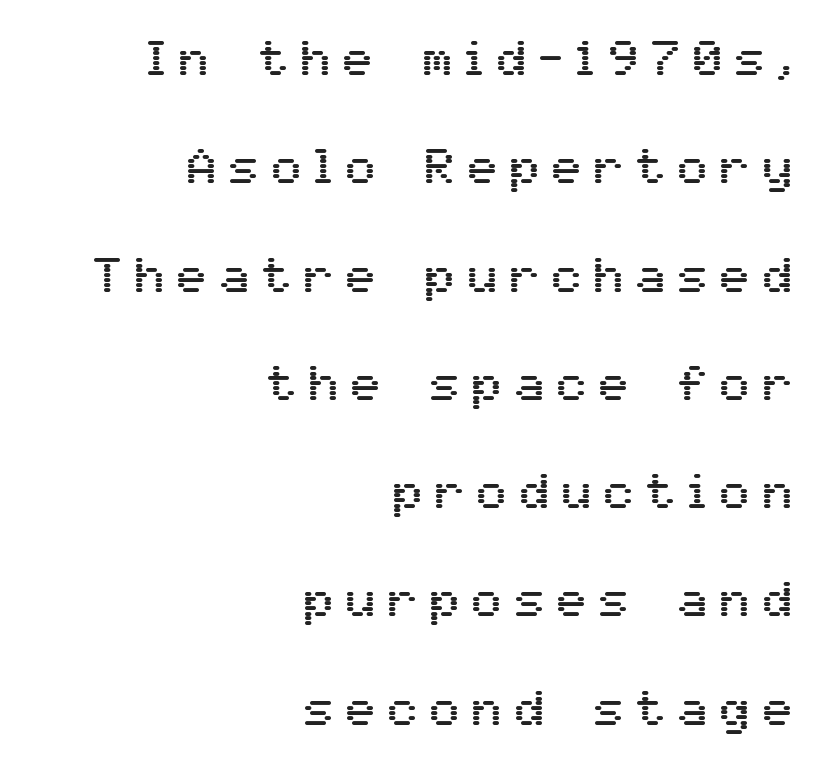
Q: Is the text italic (slanted)? A: No, it is upright.
Q: Is the typeface a serif or a sans-serif typeface? A: Sans-serif.
Q: Is the text underlined? A: No.
Q: How is the paragraph aligned? A: Right-aligned.
Q: Is the spacing between letters normal or unusually wide? A: Unusually wide.
Q: Is the spacing between lines tight, normal or loose? A: Loose.
Q: Width (condensed, normal, or wide)? A: Normal.
Q: Stroke contrast? A: Medium.
Q: x-height? A: Medium.
Q: Monospaced? A: No.
